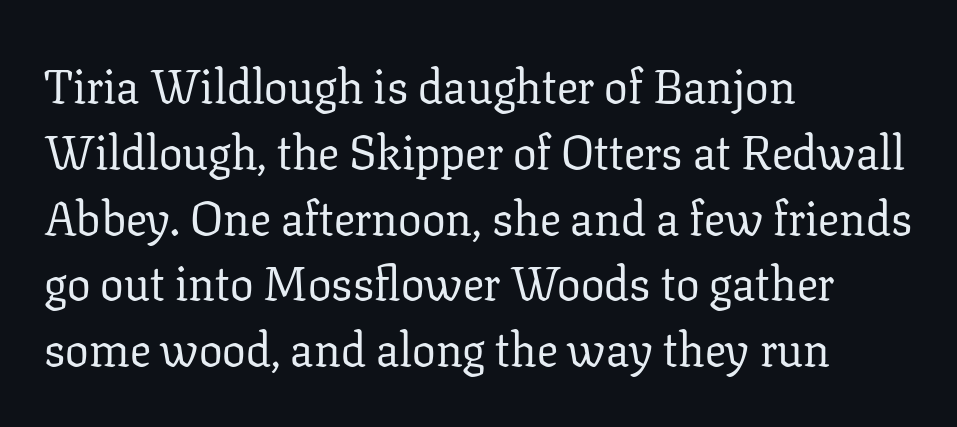
The image shows 47 px regular-weight serif type, upright; set left-aligned, normal line spacing (1.4x), normal letter spacing, not underlined; low stroke contrast and a medium x-height.
